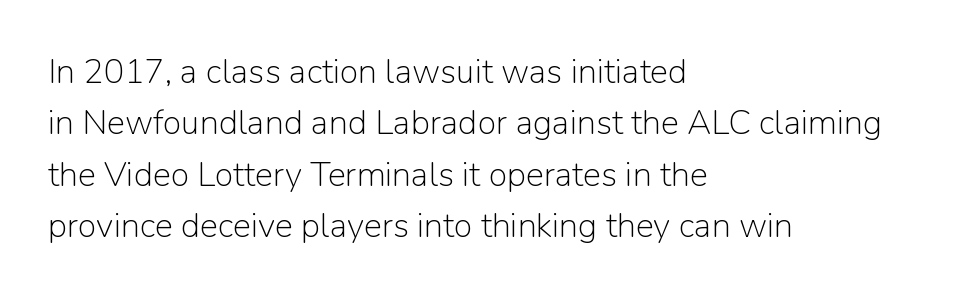
Q: Is the text bold? A: No.
Q: Is the text italic (slanted)? A: No, it is upright.
Q: Is the typeface a serif or a sans-serif typeface? A: Sans-serif.
Q: Is the text underlined? A: No.
Q: How is the paragraph aligned? A: Left-aligned.
Q: Is the spacing between letters normal or unusually wide? A: Normal.
Q: Is the spacing between lines tight, normal or loose? A: Normal.
Q: Width (condensed, normal, or wide)? A: Normal.
Q: Stroke contrast? A: Low.
Q: x-height? A: Medium.
Q: Monospaced? A: No.
